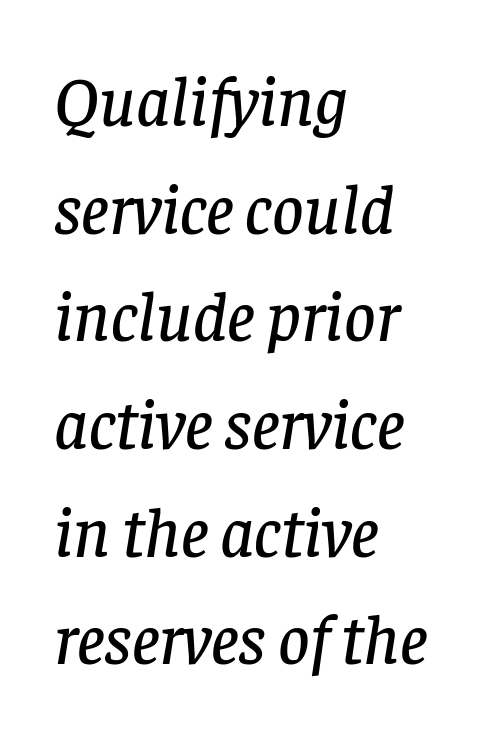
Q: Is the text italic (slanted)? A: Yes, it leans right by about 8 degrees.
Q: Is the typeface a serif or a sans-serif typeface? A: Serif.
Q: Is the text underlined? A: No.
Q: How is the paragraph aligned? A: Left-aligned.
Q: Is the spacing between letters normal or unusually wide? A: Normal.
Q: Is the spacing between lines tight, normal or loose? A: Normal.
Q: Width (condensed, normal, or wide)? A: Normal.
Q: Stroke contrast? A: Low.
Q: x-height? A: Large.
Q: Monospaced? A: No.
